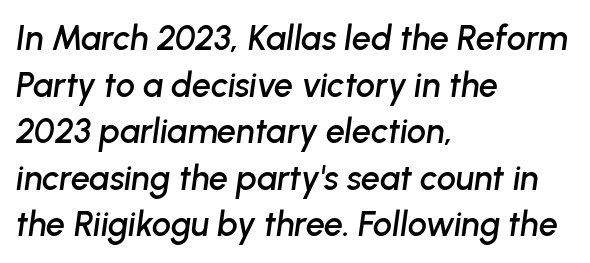
The image shows 34 px text type, italic (leaning right); set left-aligned, normal line spacing (1.37x), normal letter spacing, not underlined; low stroke contrast and a medium x-height.
